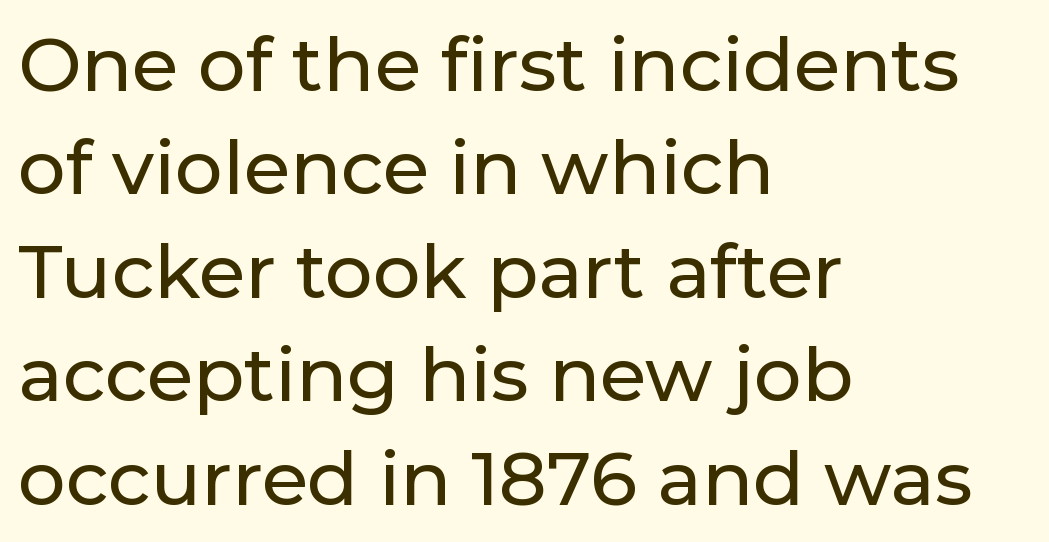
In terms of posture, this sample is upright. Any mark beneath the type? The region is blank. The font family rendered here belongs to the sans-serif group. A typesetter would call this leading conventional body-copy spacing. The rendering uses natural spacing where letterforms have individual widths.
